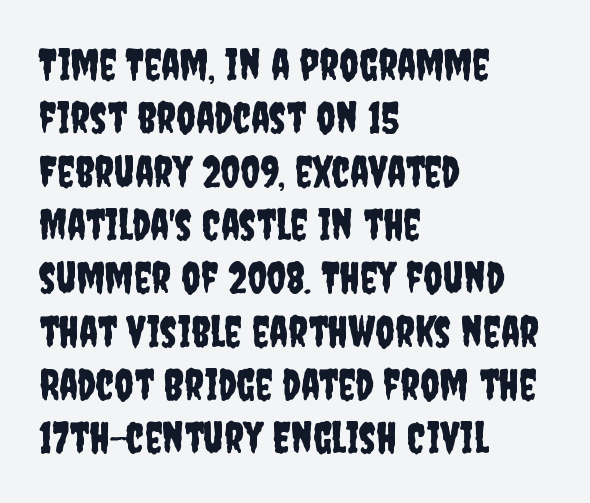
Serifs: no, the terminals of the letterforms are clean. A classic flush-left, rag-right setting is used for this passage. The letterforms sit shoulder to shoulder at normal distance. The string is rendered with underlining switched off. Ascenders rise straight up at ninety degrees.
